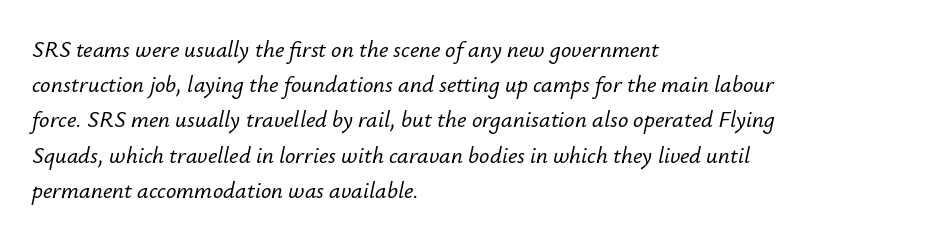
The image shows 23 px text type, italic (leaning right); set left-aligned, normal line spacing (1.53x), normal letter spacing, not underlined.
